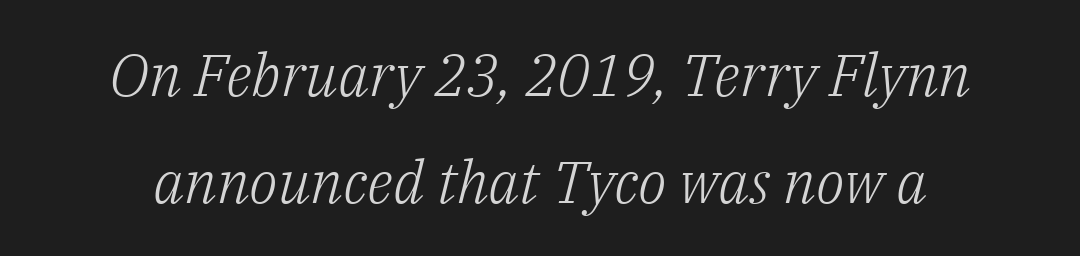
This is not heavy type; no bold has been used. Tall strokes in this sample are angled rather than plumb. The line texture is even and compact thanks to regular tracking. Descender tails drop into unmarked territory.
